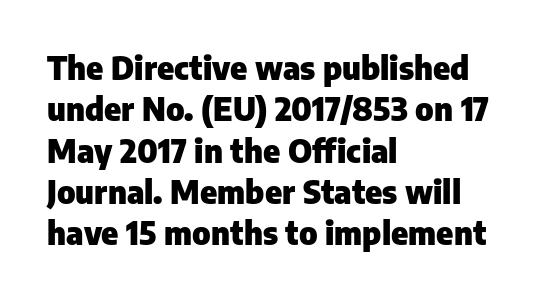
Q: Is the text bold? A: Yes.
Q: Is the text italic (slanted)? A: No, it is upright.
Q: Is the typeface a serif or a sans-serif typeface? A: Sans-serif.
Q: Is the text underlined? A: No.
Q: How is the paragraph aligned? A: Left-aligned.
Q: Is the spacing between letters normal or unusually wide? A: Normal.
Q: Is the spacing between lines tight, normal or loose? A: Normal.
Q: Width (condensed, normal, or wide)? A: Normal.
Q: Stroke contrast? A: Low.
Q: x-height? A: Medium.
Q: Monospaced? A: No.
